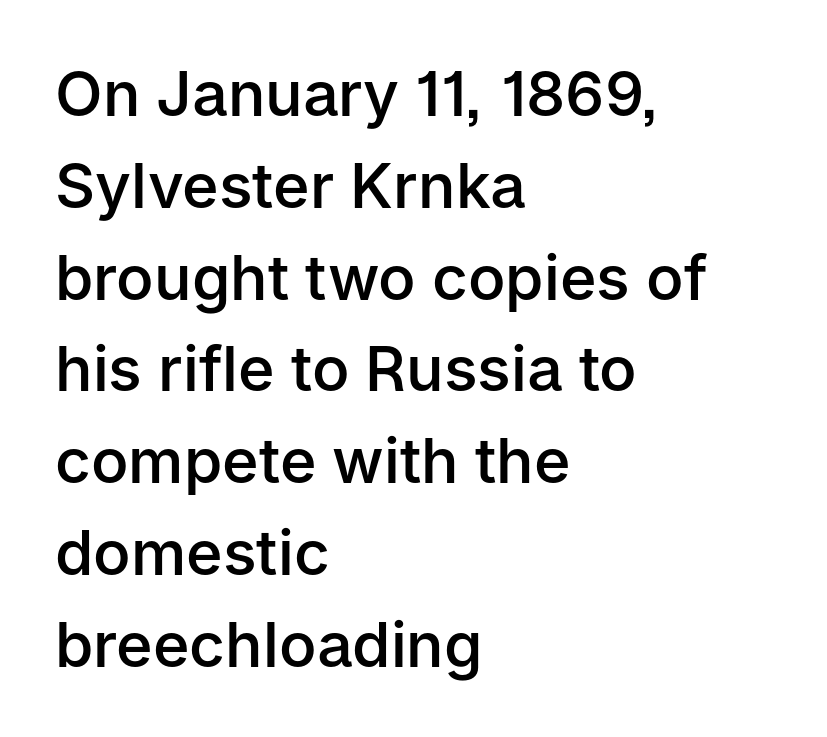
{"serif": "no", "italic": "no", "bold": "semi", "weight": "semibold", "width": "normal", "stroke_contrast": "low", "x_height": "medium", "monospaced": "no", "underline": "no", "align": "left", "line_spacing": "normal", "line_spacing_ratio": 1.48, "letter_spacing": "normal", "letter_spacing_em": 0.0, "glyph_px": 62}
